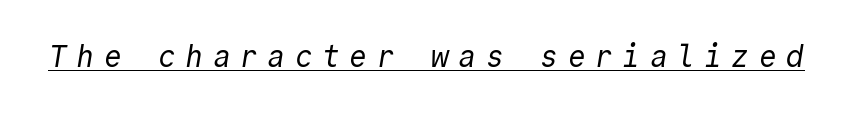
The image shows 30 px regular-weight sans-serif type, monospaced; set unusually wide letter spacing (+0.31 em), underlined; a medium x-height.
